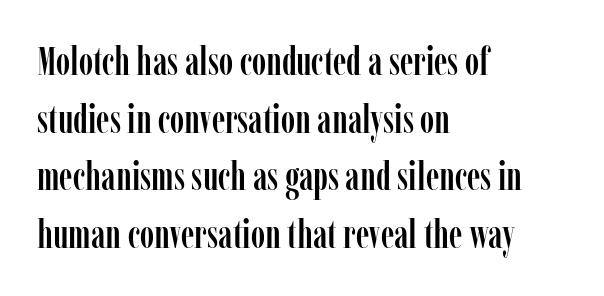
The image shows 39 px condensed serif type, upright; set left-aligned, normal line spacing (1.48x), normal letter spacing, not underlined; low stroke contrast and a medium x-height.
